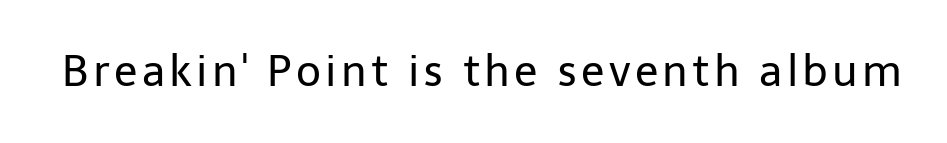
Q: Is the text bold? A: No.
Q: Is the text italic (slanted)? A: No, it is upright.
Q: Is the typeface a serif or a sans-serif typeface? A: Sans-serif.
Q: Is the text underlined? A: No.
Q: Width (condensed, normal, or wide)? A: Normal.
Q: Stroke contrast? A: Low.
Q: x-height? A: Medium.
Q: Monospaced? A: No.
